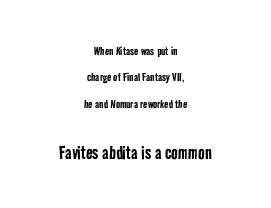
Q: Is the text bold? A: No.
Q: Is the text underlined? A: No.
Q: How is the paragraph aligned? A: Centered.
Q: Is the spacing between letters normal or unusually wide? A: Normal.
Q: Which block of text is set in a larger size, the first (top) or the second (bottom)? A: The second (bottom) one.
